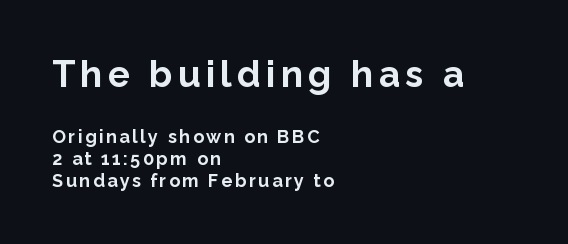
Q: Is the text bold? A: Yes.
Q: Is the text italic (slanted)? A: No, it is upright.
Q: Is the typeface a serif or a sans-serif typeface? A: Sans-serif.
Q: Is the text underlined? A: No.
Q: How is the paragraph aligned? A: Left-aligned.
Q: Which block of text is set in a larger size, the first (top) or the second (bottom)? A: The first (top) one.
Q: Width (condensed, normal, or wide)? A: Normal.
Q: Stroke contrast? A: Low.
Q: x-height? A: Medium.
Q: Monospaced? A: No.
